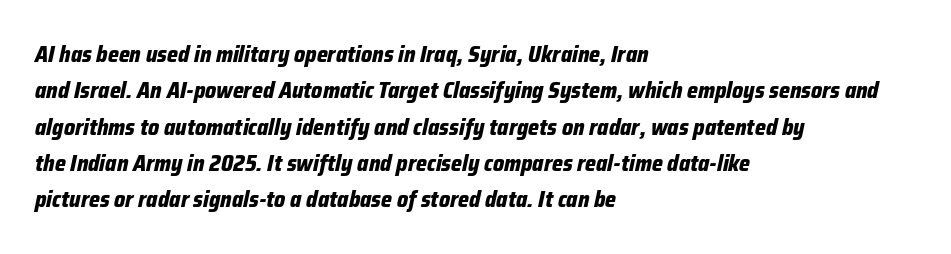
Q: Is the text bold? A: Yes.
Q: Is the text italic (slanted)? A: Yes, it leans right by about 12 degrees.
Q: Is the text underlined? A: No.
Q: How is the paragraph aligned? A: Left-aligned.
Q: Is the spacing between letters normal or unusually wide? A: Normal.
Q: Is the spacing between lines tight, normal or loose? A: Normal.
